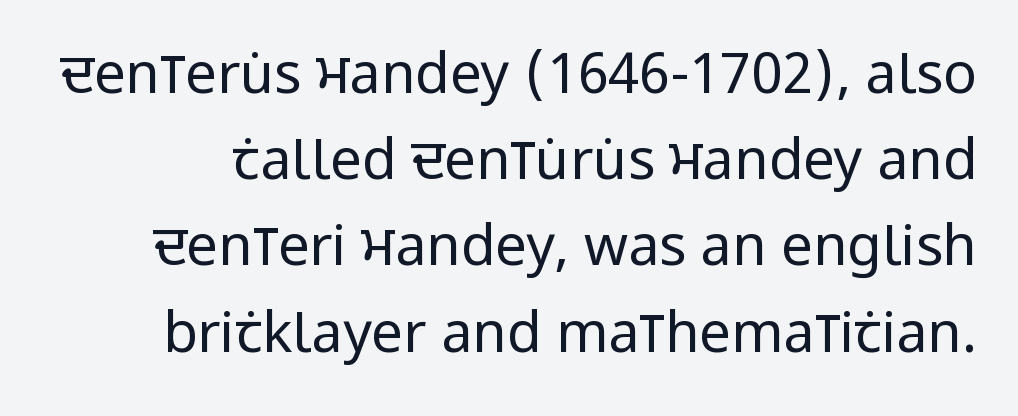
Notice how descenders clear the ascenders below comfortably — that's standard leading. No italicization has been applied; the sample stays upright. Heft: none added — not bold. Does extra space separate the letters? No, they use regular spacing. Each letter's strokes conclude bluntly, with no projecting serifs. Proportional: the letters do not fall into vertical columns.
